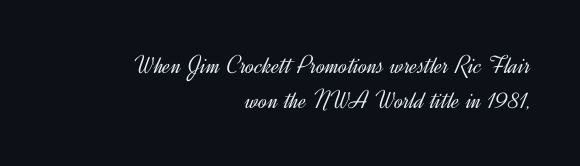
{"bold": "no", "underline": "no", "align": "right", "line_spacing": "normal", "line_spacing_ratio": 1.34, "letter_spacing": "normal", "letter_spacing_em": 0.0, "glyph_px": 26}
